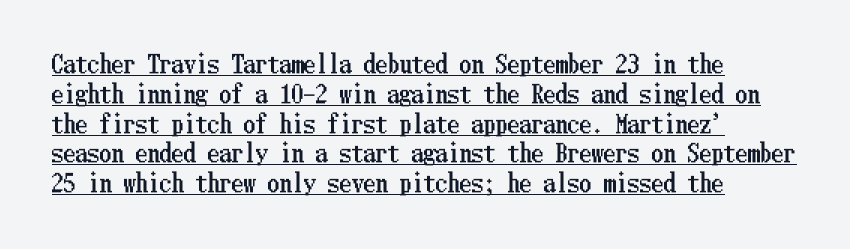
The image shows 24 px text type, upright; set line spacing 1.24x, normal letter spacing, underlined.
